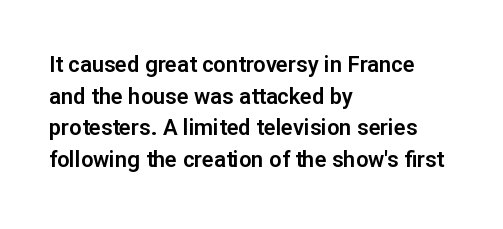
Ordinary non-slanted type is in use. Letter spacing: default. This sample is left-justified, so line endings fall wherever the words run out. Underline: absent. Successive baselines arrive at the customary interval.
